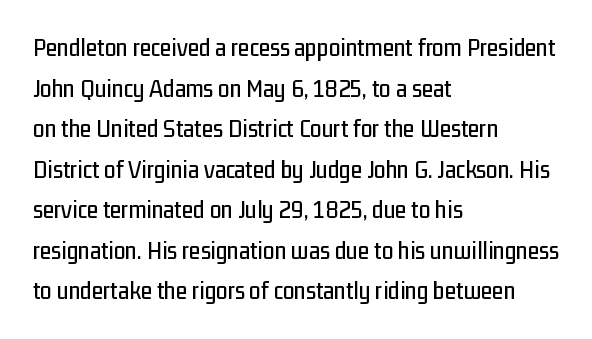
Q: Is the text italic (slanted)? A: No, it is upright.
Q: Is the text underlined? A: No.
Q: How is the paragraph aligned? A: Left-aligned.
Q: Is the spacing between letters normal or unusually wide? A: Normal.
Q: Is the spacing between lines tight, normal or loose? A: Normal.
